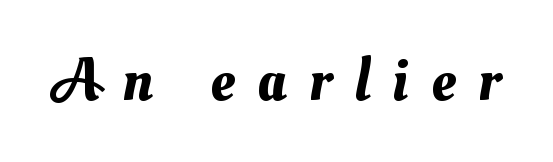
The image shows 61 px text type; set unusually wide letter spacing (+0.37 em), not underlined; medium stroke contrast and a small x-height.
